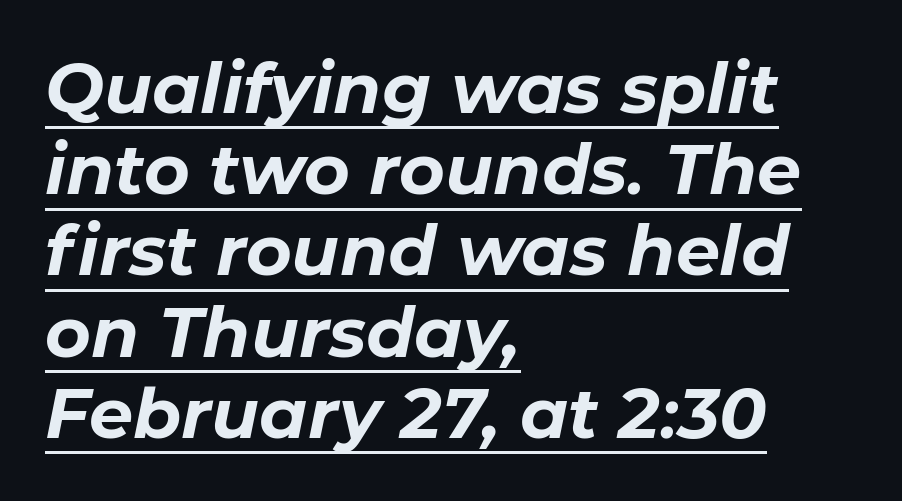
Q: Is the text bold? A: Yes.
Q: Is the text italic (slanted)? A: Yes, it leans right by about 11 degrees.
Q: Is the text underlined? A: Yes.
Q: How is the paragraph aligned? A: Left-aligned.
Q: Is the spacing between letters normal or unusually wide? A: Normal.
Q: Width (condensed, normal, or wide)? A: Normal.
Q: Stroke contrast? A: Low.
Q: x-height? A: Medium.
Q: Monospaced? A: No.
